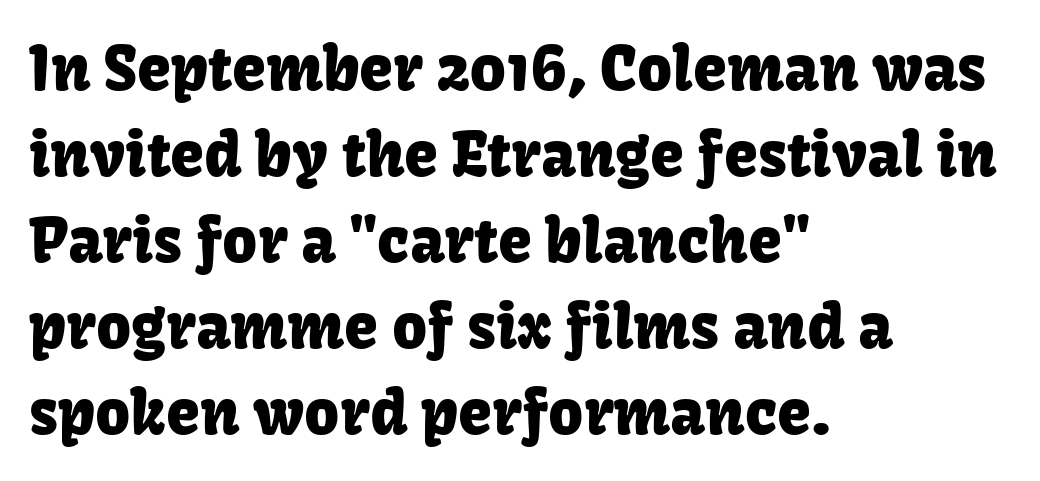
Q: Is the text italic (slanted)? A: No, it is upright.
Q: Is the typeface a serif or a sans-serif typeface? A: Sans-serif.
Q: Is the text underlined? A: No.
Q: How is the paragraph aligned? A: Left-aligned.
Q: Is the spacing between letters normal or unusually wide? A: Normal.
Q: Is the spacing between lines tight, normal or loose? A: Normal.
Q: Width (condensed, normal, or wide)? A: Normal.
Q: Stroke contrast? A: Low.
Q: x-height? A: Medium.
Q: Monospaced? A: No.
